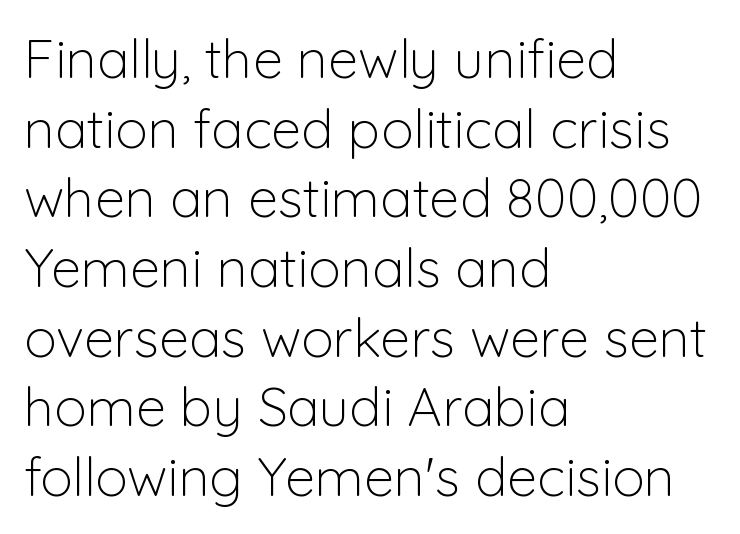
Each letter keeps its own natural width here, so spacing adapts to shape. No heavy texture on the line: the type isn't bold. The leading is moderate, giving the passage an even texture. A clean baseline with only descenders dipping below it. Type style note: lacks serifs.
